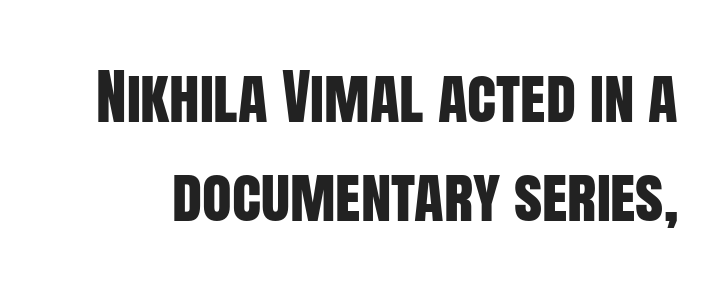
The image shows 61 px condensed sans-serif type, upright; set normal line spacing (1.62x), normal letter spacing, not underlined; low stroke contrast and a large x-height.
